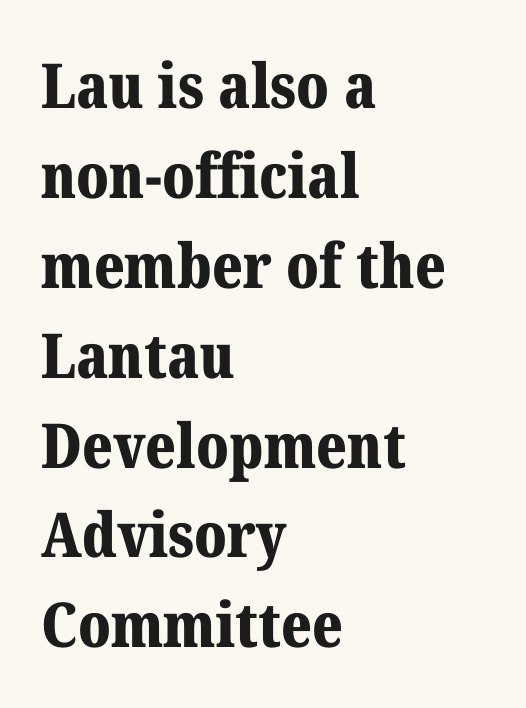
A clean baseline with only descenders dipping below it. The passage shown is typed in a proportional face where columns would drift. All the whitespace from short lines collects on the right. Students, observe: this is what conventionally led text looks like.
